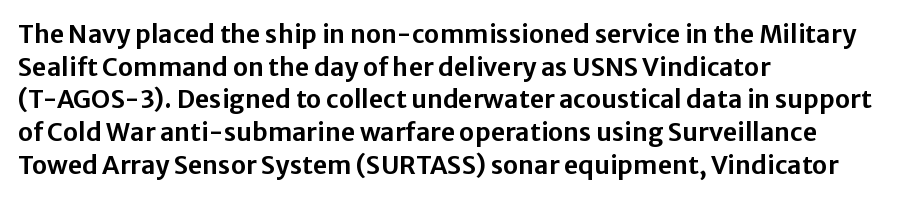
{"italic": "no", "underline": "no", "align": "left", "line_spacing": "normal", "line_spacing_ratio": 1.31, "letter_spacing": "normal", "letter_spacing_em": 0.0, "glyph_px": 25}
